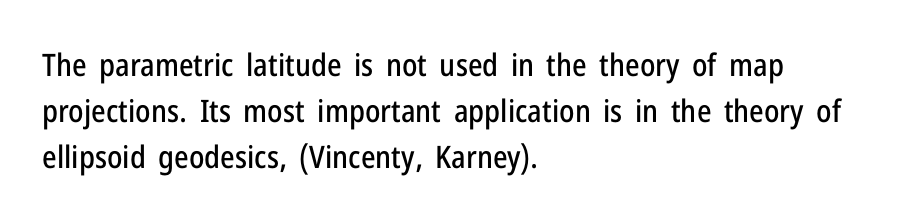
Check where the strokes stop: nothing finishes them off — pure sans. Look at the tracking — it's just the regular setting, nothing added. The letters stand straight up with perfectly vertical stems. This sample is left-justified, so line endings fall wherever the words run out. The string is rendered with underlining switched off. Is this a fixed-width face? No — the glyphs have proportional, varying widths.
